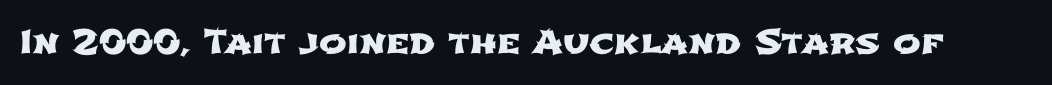
No extra tracking has been applied to these lines. The type family on display is of the sans-serif kind. Only glyphs here, with clear space below each row. Note the varied advance widths — an 'i' is clearly narrower than an 'm'.
